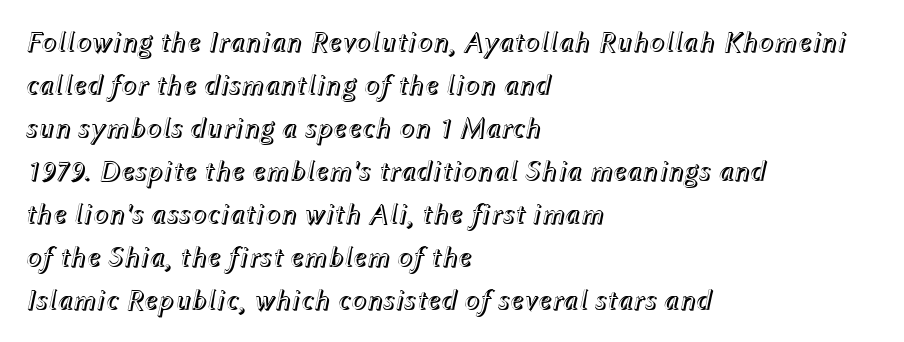
The image shows 29 px text type, italic (leaning right); set left-aligned, normal line spacing (1.48x), normal letter spacing, not underlined; a medium x-height.
